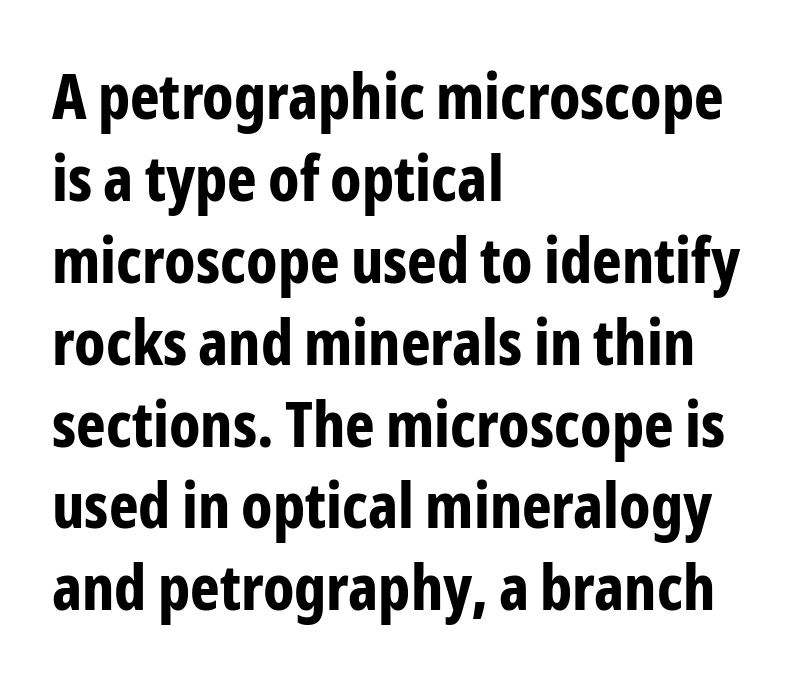
The image shows 63 px bold, condensed sans-serif type, upright; set left-aligned, normal line spacing (1.3x), normal letter spacing, not underlined; low stroke contrast and a medium x-height.
